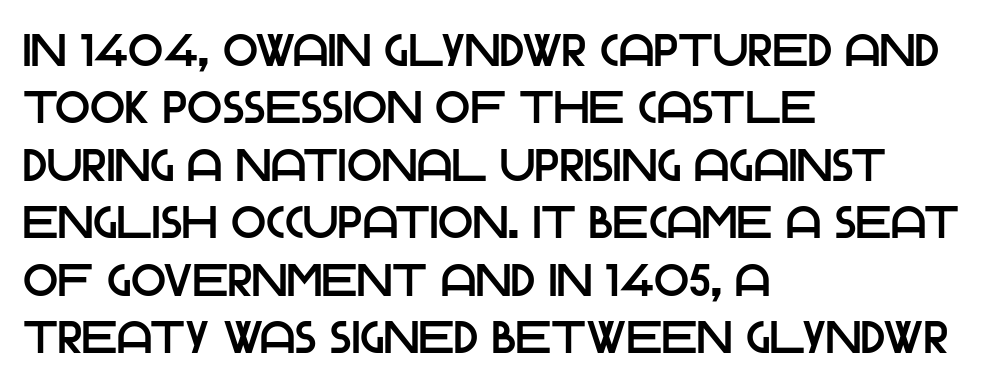
Q: Is the text italic (slanted)? A: No, it is upright.
Q: Is the typeface a serif or a sans-serif typeface? A: Sans-serif.
Q: Is the text underlined? A: No.
Q: How is the paragraph aligned? A: Left-aligned.
Q: Is the spacing between letters normal or unusually wide? A: Normal.
Q: Is the spacing between lines tight, normal or loose? A: Normal.
Q: Width (condensed, normal, or wide)? A: Normal.
Q: Stroke contrast? A: Low.
Q: x-height? A: Large.
Q: Monospaced? A: No.
